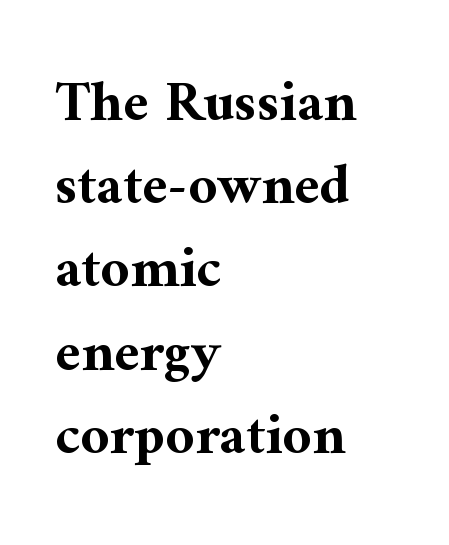
{"serif": "yes", "italic": "no", "bold": "yes", "weight": "bold", "width": "normal", "stroke_contrast": "medium", "x_height": "medium", "monospaced": "no", "underline": "no", "align": "left", "line_spacing": "normal", "line_spacing_ratio": 1.46, "letter_spacing": "normal", "letter_spacing_em": 0.0, "glyph_px": 57}
